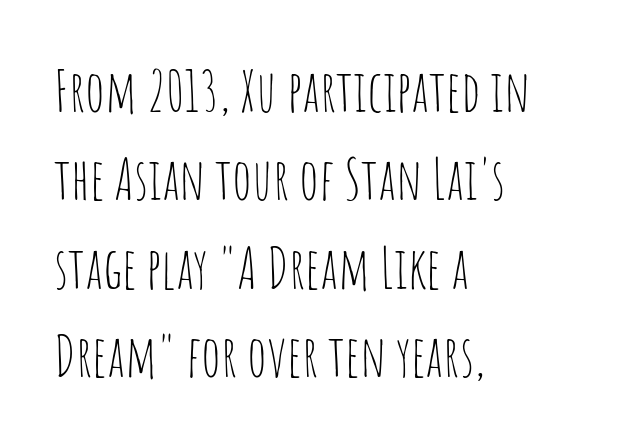
{"serif": "no", "italic": "no", "bold": "no", "weight": "thin", "width": "condensed", "stroke_contrast": "low", "x_height": "large", "monospaced": "no", "underline": "no", "align": "left", "line_spacing": "normal", "line_spacing_ratio": 1.55, "letter_spacing": "normal", "letter_spacing_em": 0.0, "glyph_px": 57}
